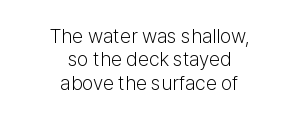
The image shows 20 px text type, upright; set centered, line spacing 1.17x, normal letter spacing, not underlined.
